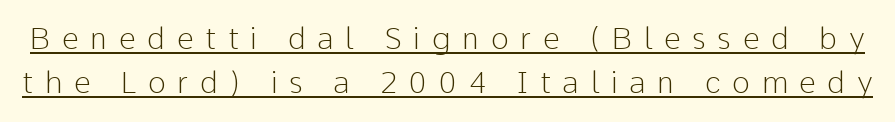
The image shows 30 px light sans-serif type, upright; set normal line spacing (1.48x), unusually wide letter spacing (+0.39 em), underlined; low stroke contrast and a medium x-height.
